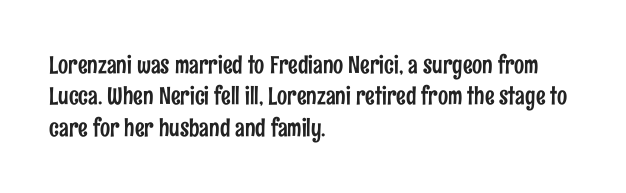
The image shows 24 px text type, upright; set left-aligned, normal line spacing (1.31x), normal letter spacing, not underlined.
